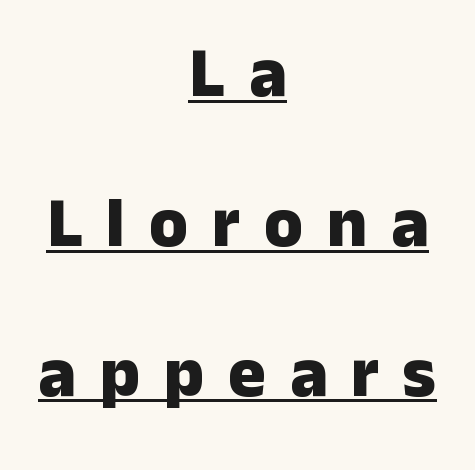
The image shows 70 px heavy sans-serif type, upright; set centered, loose line spacing (2.14x), unusually wide letter spacing (+0.34 em), underlined; low stroke contrast and a medium x-height.
